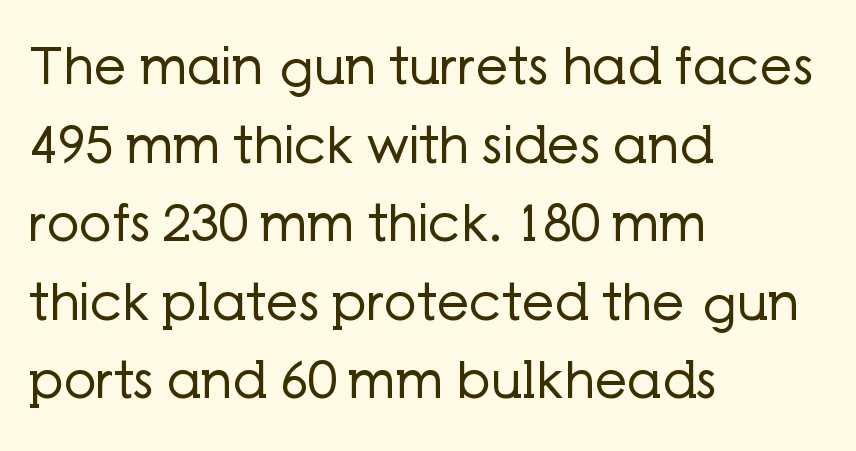
Q: Is the text bold? A: No.
Q: Is the text italic (slanted)? A: No, it is upright.
Q: Is the typeface a serif or a sans-serif typeface? A: Sans-serif.
Q: Is the text underlined? A: No.
Q: How is the paragraph aligned? A: Left-aligned.
Q: Is the spacing between letters normal or unusually wide? A: Normal.
Q: Is the spacing between lines tight, normal or loose? A: Normal.
Q: Width (condensed, normal, or wide)? A: Normal.
Q: Stroke contrast? A: Low.
Q: x-height? A: Medium.
Q: Monospaced? A: No.
